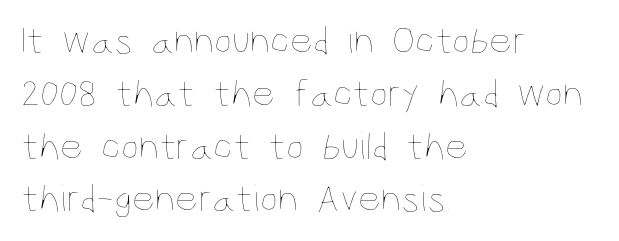
The image shows 40 px thin, condensed type, upright; set left-aligned, normal line spacing (1.32x), normal letter spacing, not underlined; low stroke contrast and a large x-height.
